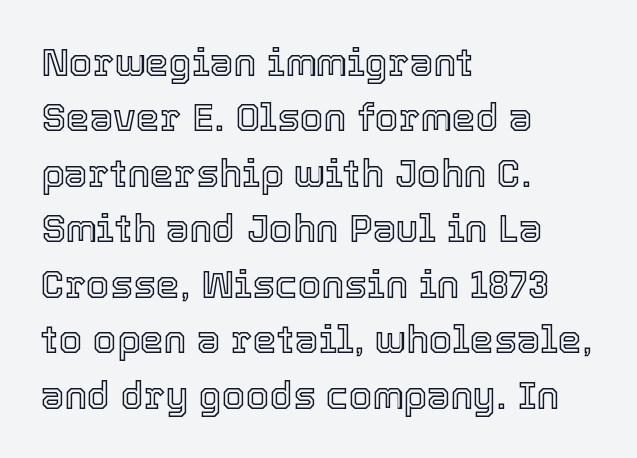
Q: Is the text italic (slanted)? A: No, it is upright.
Q: Is the text underlined? A: No.
Q: How is the paragraph aligned? A: Left-aligned.
Q: Is the spacing between letters normal or unusually wide? A: Normal.
Q: Is the spacing between lines tight, normal or loose? A: Normal.
Q: Width (condensed, normal, or wide)? A: Normal.
Q: x-height? A: Medium.
Q: Monospaced? A: No.
